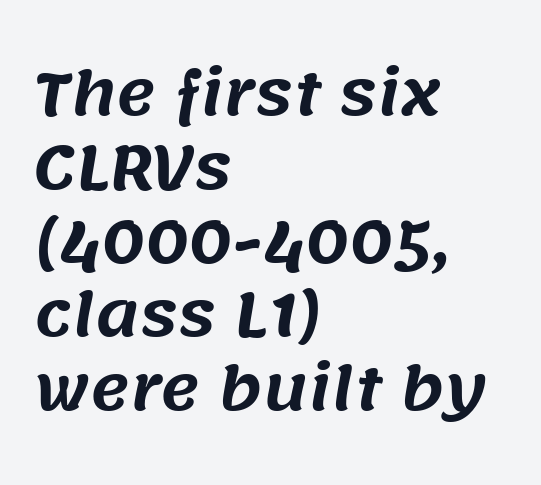
Q: Is the typeface a serif or a sans-serif typeface? A: Sans-serif.
Q: Is the text underlined? A: No.
Q: How is the paragraph aligned? A: Left-aligned.
Q: Is the spacing between letters normal or unusually wide? A: Normal.
Q: Width (condensed, normal, or wide)? A: Normal.
Q: Stroke contrast? A: Medium.
Q: x-height? A: Large.
Q: Monospaced? A: No.
